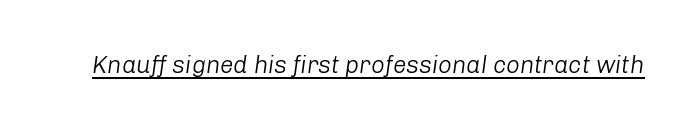
These lines keep a tight, regular rhythm from letter to letter. Every character sits at an angle, as italics do. What decoration does the sample have? An underline. No heavy texture on the line: the type isn't bold.
